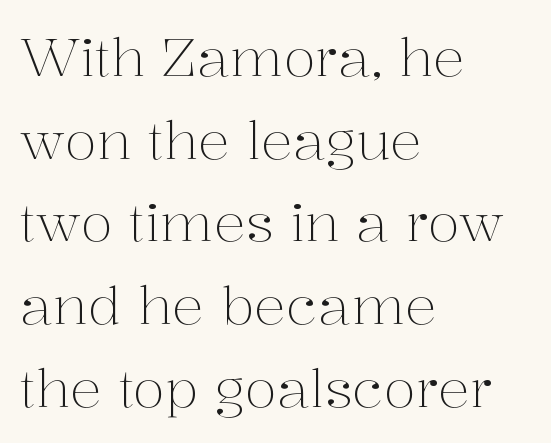
Just letters on the line, the space beneath them empty. A serif font was chosen for this passage. The typeface has the unassuming heft of standard copy or less. The gaps between neighbouring characters are ordinary and unremarkable. A typesetter would call this proportional, since set widths differ per character.
